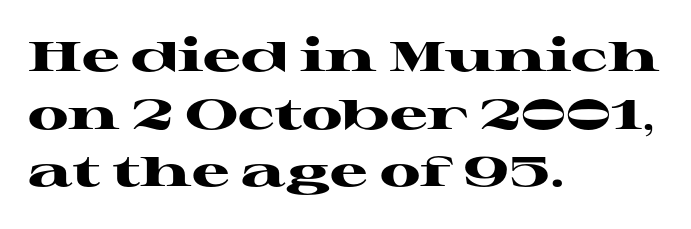
Q: Is the text bold? A: Yes.
Q: Is the text italic (slanted)? A: No, it is upright.
Q: Is the typeface a serif or a sans-serif typeface? A: Serif.
Q: Is the text underlined? A: No.
Q: How is the paragraph aligned? A: Left-aligned.
Q: Is the spacing between letters normal or unusually wide? A: Normal.
Q: Is the spacing between lines tight, normal or loose? A: Normal.
Q: Width (condensed, normal, or wide)? A: Wide.
Q: Stroke contrast? A: High.
Q: x-height? A: Medium.
Q: Monospaced? A: No.
